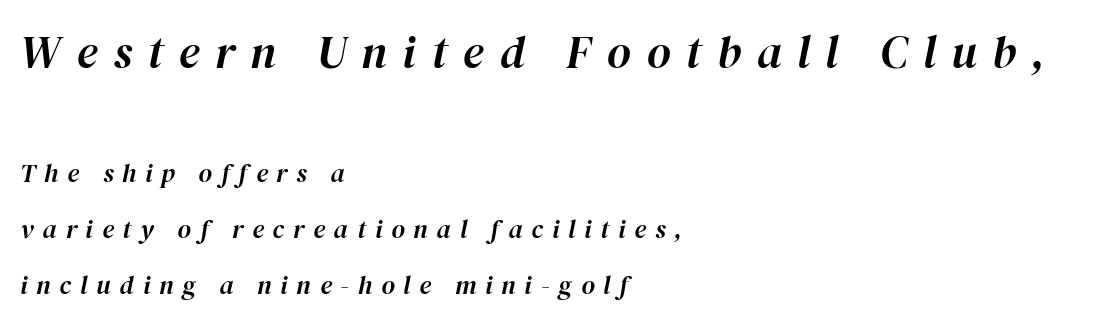
{"italic": "yes", "lean": "right", "slant_degrees": 12, "width": "normal", "stroke_contrast": "high", "x_height": "medium", "monospaced": "no", "underline": "no", "align": "left", "line_spacing": "loose", "line_spacing_ratio": 2.14, "letter_spacing": "wide", "letter_spacing_em": 0.34, "larger_block": "first", "size_ratio": 1.77, "glyph_px": 46}
